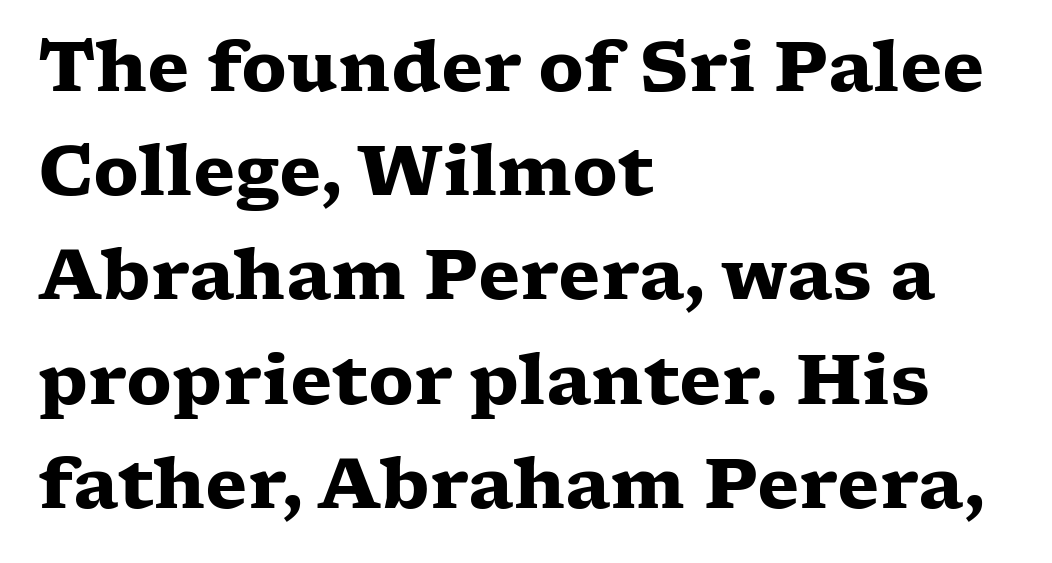
{"serif": "yes", "italic": "no", "bold": "yes", "weight": "heavy", "width": "wide", "stroke_contrast": "low", "x_height": "medium", "monospaced": "no", "underline": "no", "align": "left", "line_spacing": "normal", "line_spacing_ratio": 1.51, "letter_spacing": "normal", "letter_spacing_em": 0.0, "glyph_px": 69}
